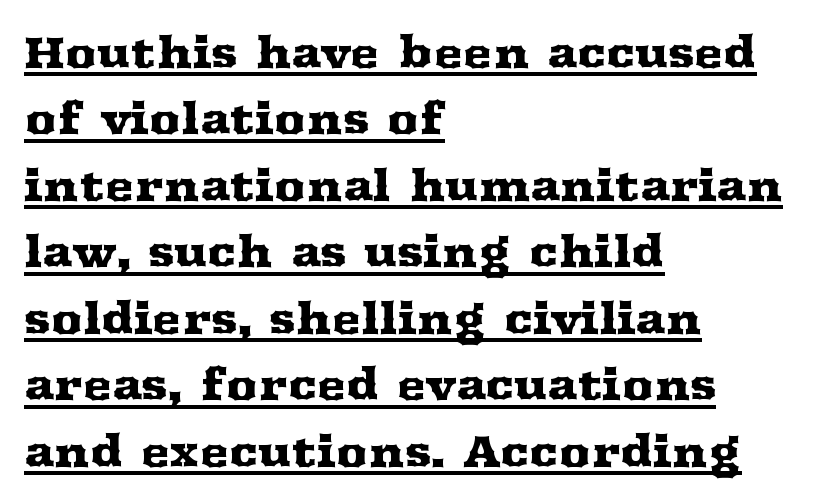
Regular leading. The passage is arranged the way most books set body copy — flush left. A typesetter would call this proportional, since set widths differ per character. You can see a thin bar hugging the bottom of the glyphs. Every stem runs plumb, perpendicular to the baseline.
